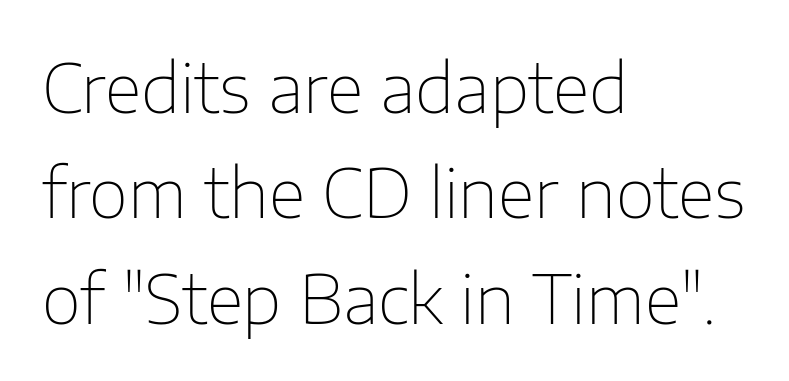
Q: Is the text bold? A: No.
Q: Is the text italic (slanted)? A: No, it is upright.
Q: Is the typeface a serif or a sans-serif typeface? A: Sans-serif.
Q: Is the text underlined? A: No.
Q: How is the paragraph aligned? A: Left-aligned.
Q: Is the spacing between letters normal or unusually wide? A: Normal.
Q: Is the spacing between lines tight, normal or loose? A: Normal.
Q: Width (condensed, normal, or wide)? A: Normal.
Q: Stroke contrast? A: Low.
Q: x-height? A: Medium.
Q: Monospaced? A: No.
